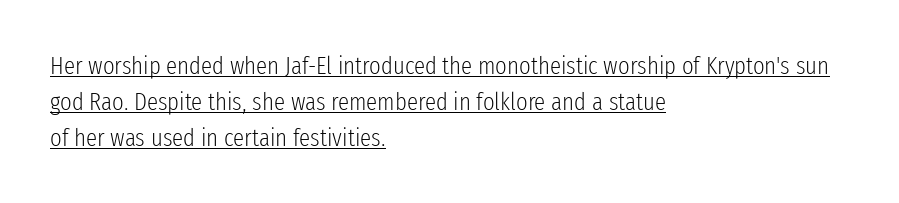
{"italic": "no", "bold": "no", "underline": "yes", "align": "left", "line_spacing": "normal", "line_spacing_ratio": 1.44, "letter_spacing": "normal", "letter_spacing_em": 0.0, "glyph_px": 25}
